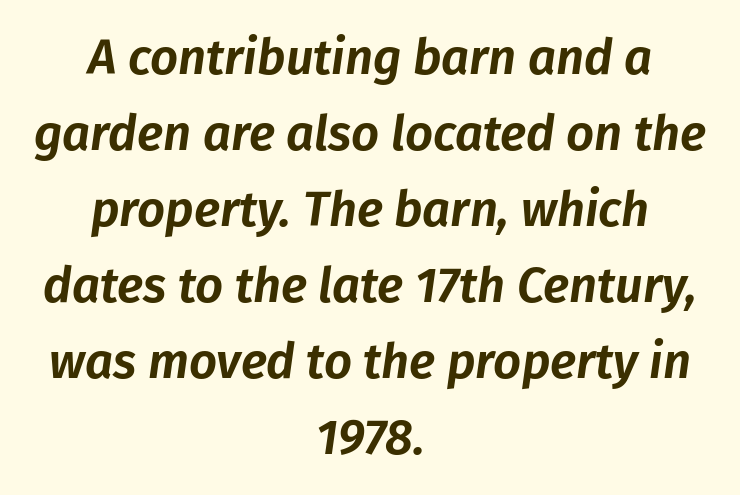
{"italic": "yes", "lean": "right", "slant_degrees": 8, "width": "normal", "stroke_contrast": "low", "x_height": "medium", "monospaced": "no", "underline": "no", "align": "center", "line_spacing": "normal", "line_spacing_ratio": 1.55, "letter_spacing": "normal", "letter_spacing_em": 0.0, "glyph_px": 49}
